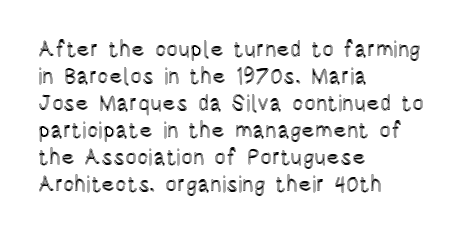
{"italic": "no", "underline": "no", "align": "left", "line_spacing_ratio": 1.23, "letter_spacing": "normal", "letter_spacing_em": 0.0, "glyph_px": 22}
